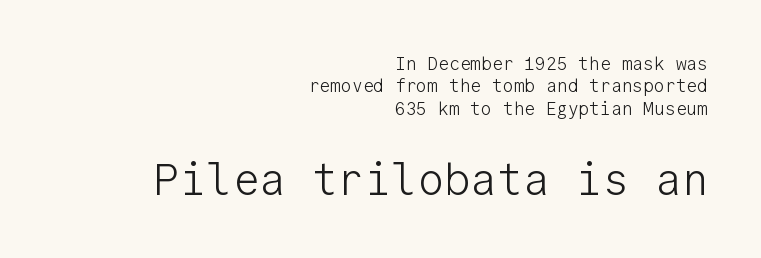
{"serif": "no", "italic": "no", "bold": "no", "weight": "light", "width": "normal", "stroke_contrast": "low", "x_height": "medium", "monospaced": "yes", "underline": "no", "align": "right", "line_spacing_ratio": 1.24, "letter_spacing": "normal", "letter_spacing_em": 0.0, "larger_block": "second", "size_ratio": 2.44, "glyph_px": 44}
